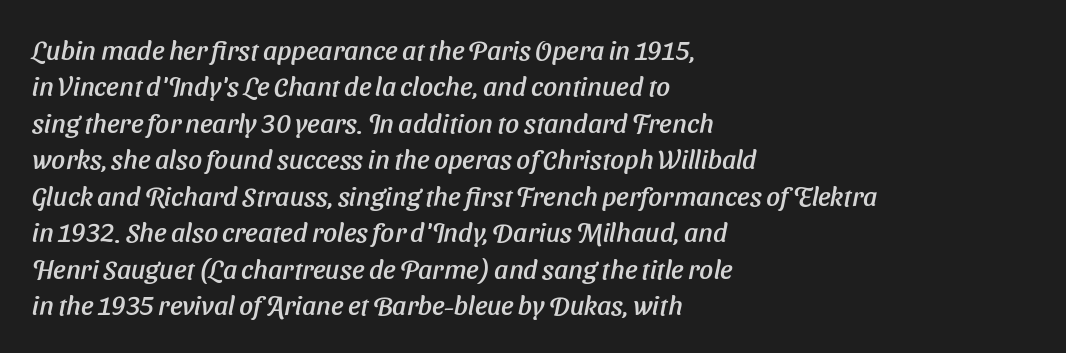
{"underline": "no", "align": "left", "line_spacing": "normal", "line_spacing_ratio": 1.35, "letter_spacing": "normal", "letter_spacing_em": 0.0, "glyph_px": 27}
